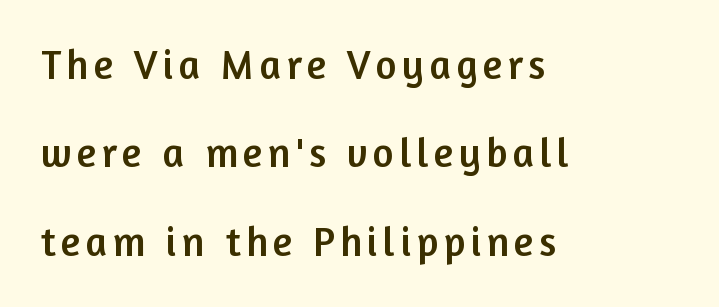
{"serif": "no", "italic": "no", "width": "normal", "stroke_contrast": "low", "x_height": "medium", "monospaced": "no", "underline": "no", "align": "left", "line_spacing": "loose", "line_spacing_ratio": 2.21, "glyph_px": 40}
